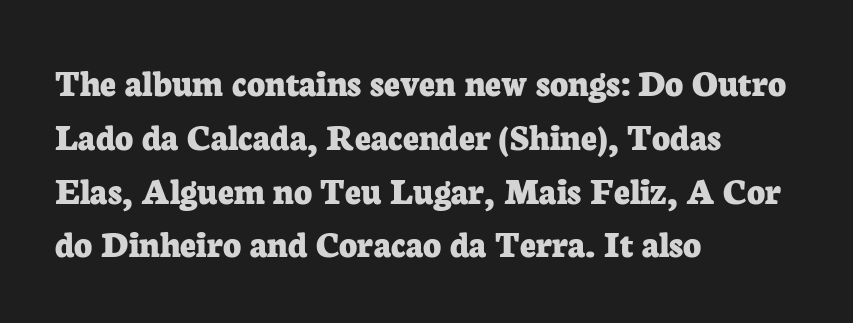
{"serif": "yes", "italic": "no", "bold": "yes", "weight": "bold", "width": "normal", "stroke_contrast": "low", "x_height": "medium", "monospaced": "no", "underline": "no", "align": "left", "line_spacing": "normal", "line_spacing_ratio": 1.38, "letter_spacing": "normal", "letter_spacing_em": 0.0, "glyph_px": 39}
